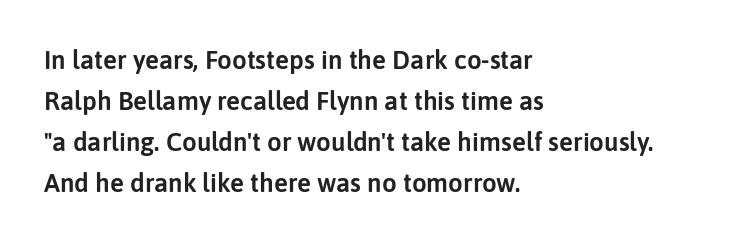
The image shows 26 px text type, upright; set left-aligned, normal line spacing (1.58x), normal letter spacing, not underlined.
